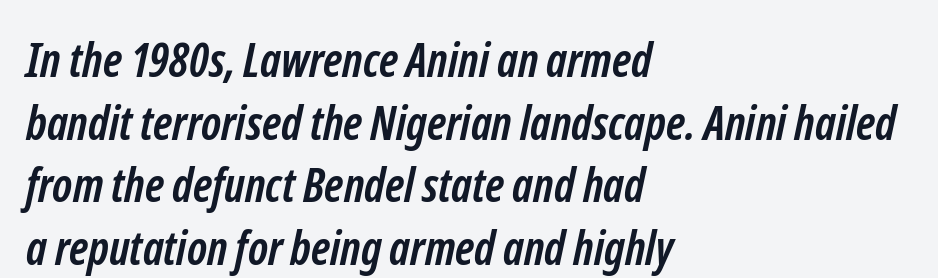
{"serif": "no", "bold": "yes", "weight": "semibold", "width": "condensed", "stroke_contrast": "low", "x_height": "medium", "monospaced": "no", "underline": "no", "align": "left", "line_spacing": "normal", "line_spacing_ratio": 1.33, "letter_spacing": "normal", "letter_spacing_em": 0.0, "glyph_px": 47}
